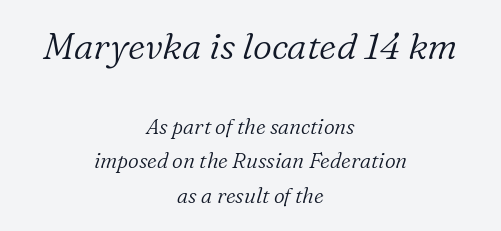
The image shows 37 px light serif type, italic (leaning right); set centered, normal line spacing (1.65x), normal letter spacing, not underlined; the first (top) block is 1.76x larger; low stroke contrast and a medium x-height.
